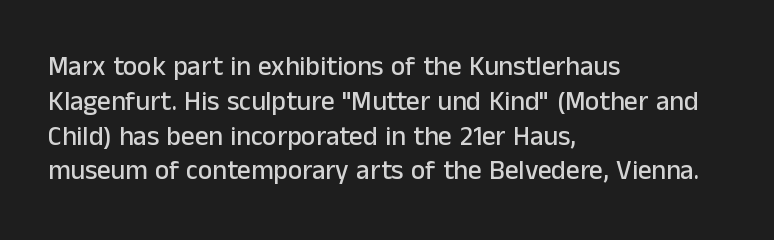
Students, observe: this is what conventionally led text looks like. This sample uses plain, unmodified letter spacing. Nobody drew a line under any word here. The typesetter chose a ragged-right arrangement here. Style check: upright.
